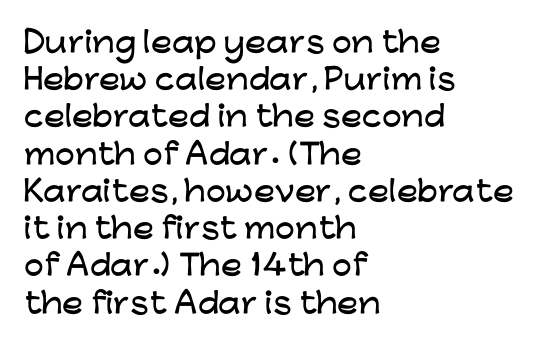
{"serif": "no", "italic": "no", "width": "wide", "stroke_contrast": "low", "x_height": "medium", "monospaced": "no", "underline": "no", "align": "left", "line_spacing": "normal", "line_spacing_ratio": 1.33, "letter_spacing": "normal", "letter_spacing_em": 0.0, "glyph_px": 28}
